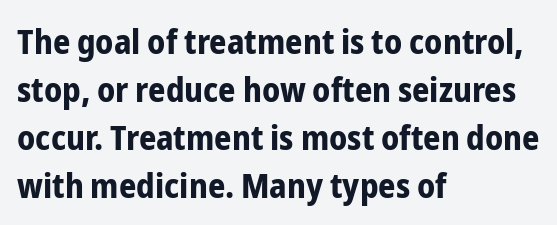
The image shows 34 px bold, condensed sans-serif type, upright; set left-aligned, normal line spacing (1.41x), normal letter spacing, not underlined; low stroke contrast and a medium x-height.
